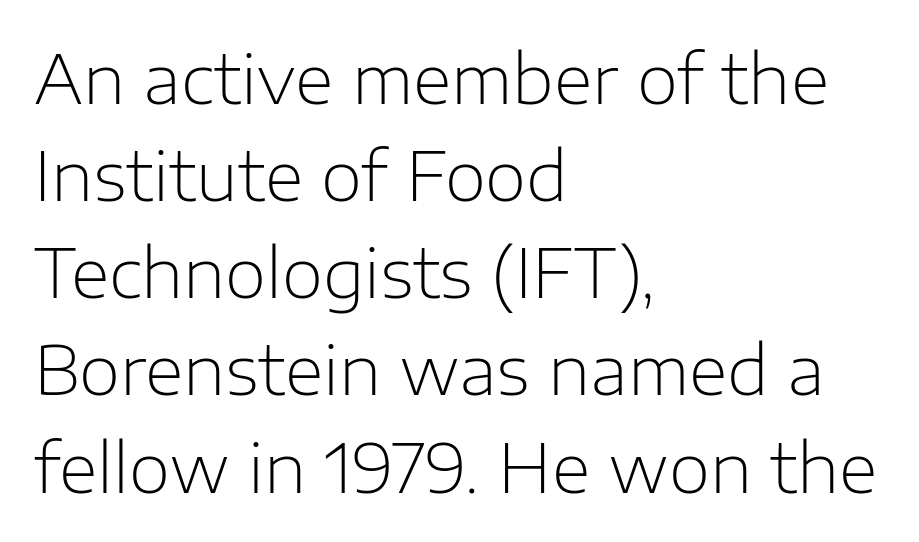
{"serif": "no", "italic": "no", "bold": "no", "weight": "light", "width": "normal", "stroke_contrast": "low", "x_height": "medium", "monospaced": "no", "underline": "no", "align": "left", "line_spacing": "normal", "line_spacing_ratio": 1.45, "letter_spacing": "normal", "letter_spacing_em": 0.0, "glyph_px": 67}
